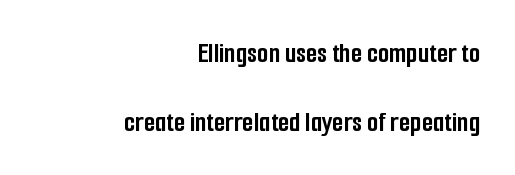
{"serif": "no", "italic": "no", "bold": "yes", "weight": "semibold", "width": "condensed", "stroke_contrast": "low", "x_height": "medium", "monospaced": "no", "underline": "no", "align": "right", "line_spacing": "loose", "line_spacing_ratio": 2.37, "letter_spacing": "normal", "letter_spacing_em": 0.0, "glyph_px": 29}
